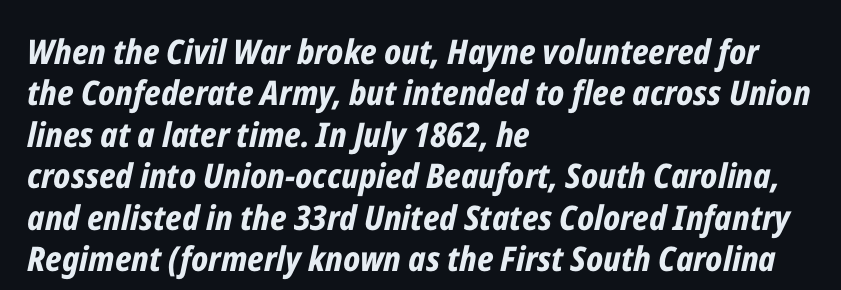
{"italic": "yes", "lean": "right", "slant_degrees": 12, "bold": "yes", "weight": "bold", "width": "condensed", "stroke_contrast": "low", "x_height": "medium", "monospaced": "no", "underline": "no", "align": "left", "line_spacing_ratio": 1.22, "letter_spacing": "normal", "letter_spacing_em": 0.0, "glyph_px": 34}
